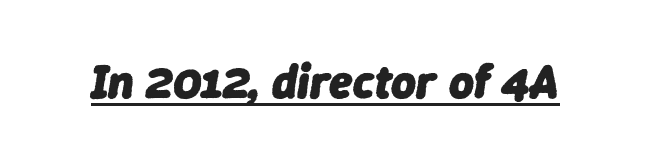
The image shows 48 px heavy type, italic (leaning right); set normal letter spacing, underlined; low stroke contrast and a medium x-height.
